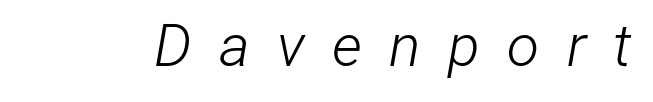
{"italic": "yes", "lean": "right", "slant_degrees": 12, "bold": "no", "weight": "light", "width": "condensed", "stroke_contrast": "low", "x_height": "medium", "monospaced": "no", "underline": "no", "letter_spacing": "wide", "letter_spacing_em": 0.46, "glyph_px": 59}
